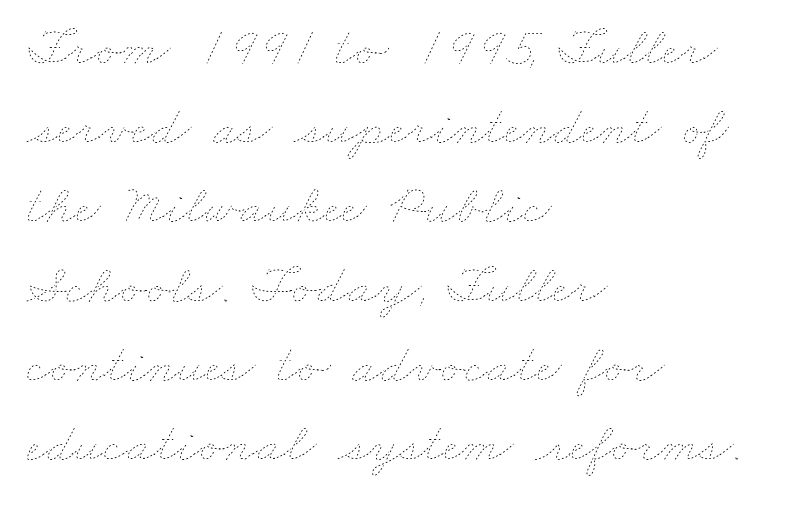
{"bold": "no", "weight": "thin", "width": "wide", "stroke_contrast": "low", "x_height": "small", "monospaced": "no", "underline": "no", "align": "left", "line_spacing": "normal", "line_spacing_ratio": 1.44, "letter_spacing": "normal", "letter_spacing_em": 0.0, "glyph_px": 55}
